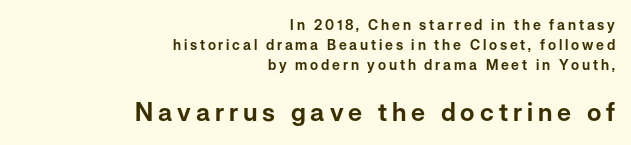
Note: smaller setting up top, larger setting below. The paragraph has a hard right edge and a soft left edge. Students, note that the glyphs here are deliberately spaced far apart. One glance says typical: line gaps are just what's usual. The glyphs are unaccompanied by any horizontal stroke below them.
